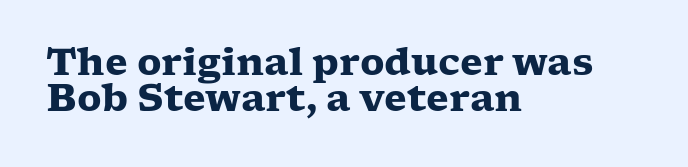
The image shows 37 px heavy, wide serif type, upright; set left-aligned, tight line spacing (0.98x), normal letter spacing, not underlined; low stroke contrast and a medium x-height.
